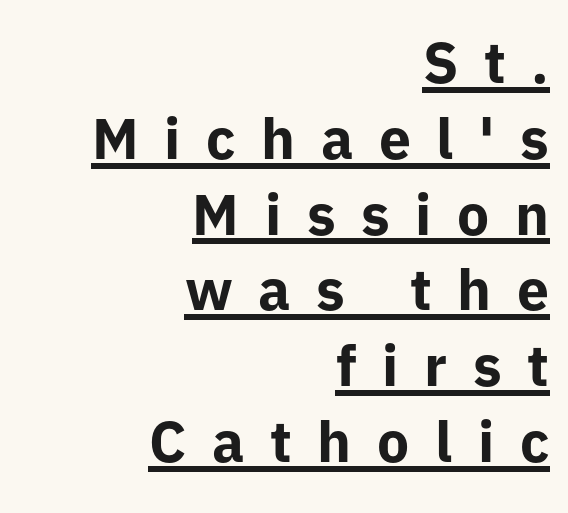
{"serif": "no", "italic": "no", "bold": "yes", "weight": "bold", "width": "normal", "stroke_contrast": "low", "x_height": "medium", "monospaced": "no", "underline": "yes", "align": "right", "line_spacing": "normal", "line_spacing_ratio": 1.33, "letter_spacing": "wide", "letter_spacing_em": 0.45, "glyph_px": 57}
